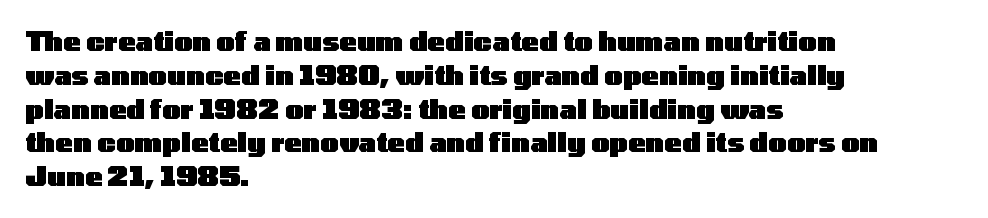
{"italic": "no", "bold": "yes", "underline": "no", "align": "left", "line_spacing": "normal", "line_spacing_ratio": 1.3, "letter_spacing": "normal", "letter_spacing_em": 0.0, "glyph_px": 26}
